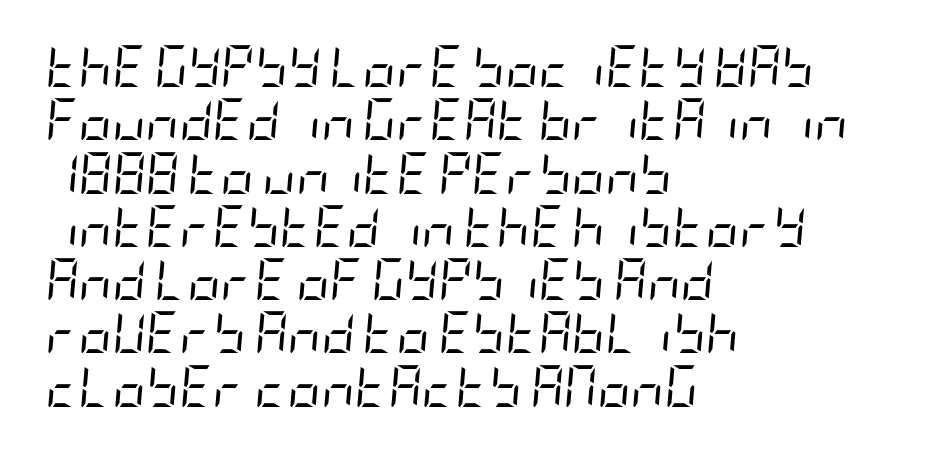
The image shows 41 px regular-weight, condensed type, italic (leaning right); set left-aligned, normal line spacing (1.3x), normal letter spacing, not underlined; low stroke contrast and a large x-height.
